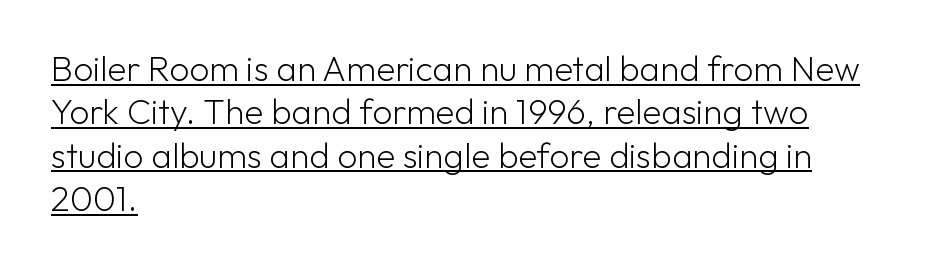
The image shows 35 px light sans-serif type, upright; set left-aligned, line spacing 1.24x, normal letter spacing, underlined; low stroke contrast and a medium x-height.
